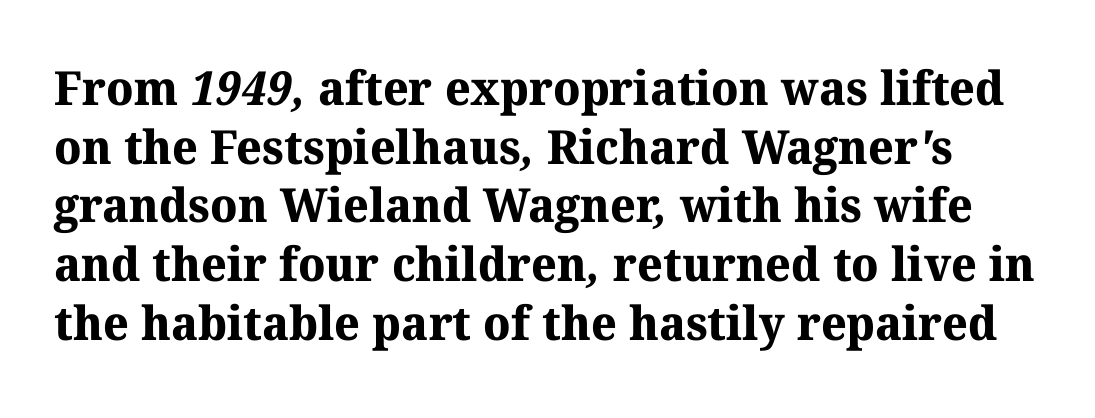
You could not count columns in this text — the font is proportionally spaced. Is the letter spacing exaggerated? No — it looks like the ordinary default. Caption: bold face, heavy strokes. Quick note: interline space is typical. Each letter's strokes conclude with small projecting serifs. The words here are not underlined.
